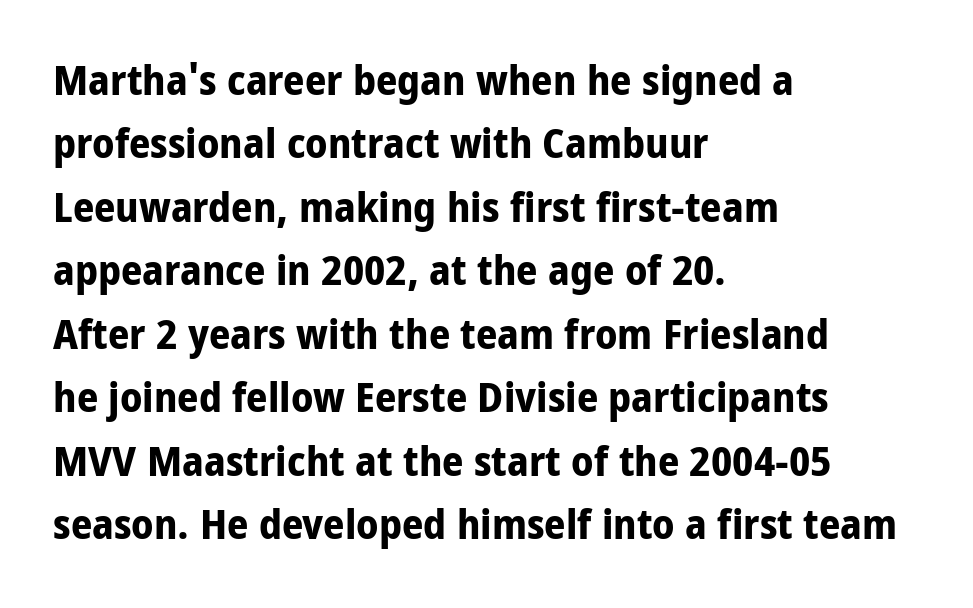
Ascenders rise straight up at ninety degrees. A bare baseline throughout the passage. A typesetter would call this proportional, since set widths differ per character. The passage shown is typeset with a sans-serif family. Left-aligned paragraph, ragged on the right.
